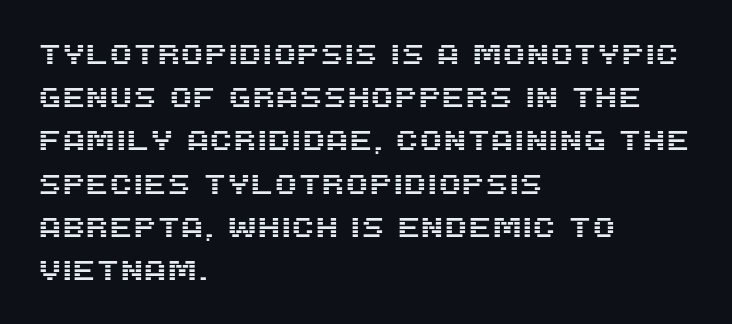
{"italic": "no", "underline": "no", "align": "left", "line_spacing": "normal", "line_spacing_ratio": 1.6, "letter_spacing": "normal", "letter_spacing_em": 0.0, "glyph_px": 27}
